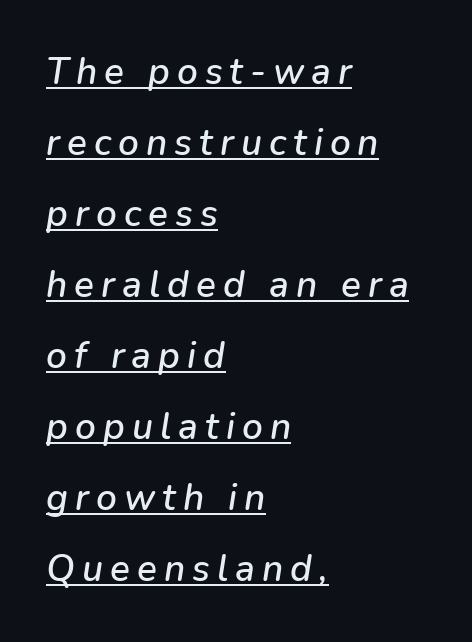
Q: Is the text italic (slanted)? A: Yes, it leans right by about 9 degrees.
Q: Is the text underlined? A: Yes.
Q: How is the paragraph aligned? A: Left-aligned.
Q: Is the spacing between lines tight, normal or loose? A: Loose.
Q: Width (condensed, normal, or wide)? A: Normal.
Q: Stroke contrast? A: Low.
Q: x-height? A: Medium.
Q: Monospaced? A: No.
